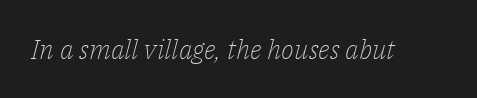
The image shows 27 px text type, italic (leaning right); set normal letter spacing, not underlined.
